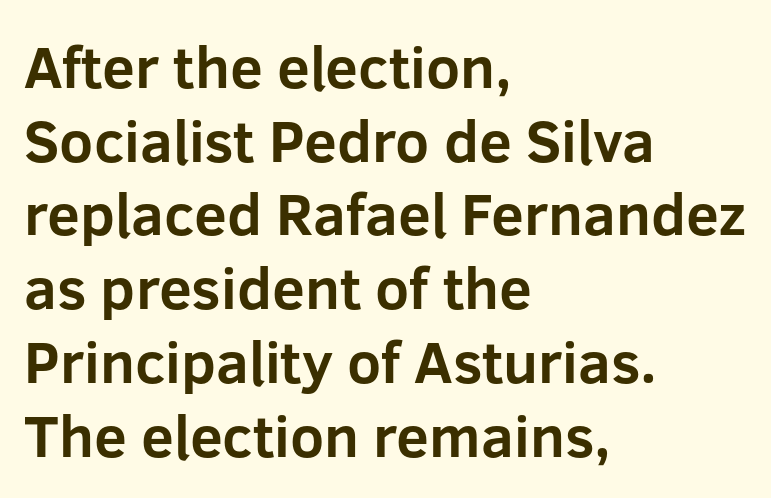
{"serif": "no", "italic": "no", "bold": "yes", "weight": "bold", "width": "normal", "stroke_contrast": "low", "x_height": "medium", "monospaced": "no", "underline": "no", "align": "left", "line_spacing": "normal", "line_spacing_ratio": 1.25, "letter_spacing": "normal", "letter_spacing_em": 0.0, "glyph_px": 59}
